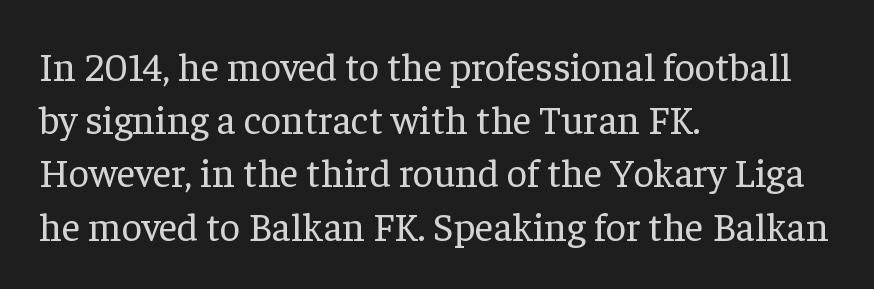
Q: Is the text bold? A: No.
Q: Is the text italic (slanted)? A: No, it is upright.
Q: Is the typeface a serif or a sans-serif typeface? A: Serif.
Q: Is the text underlined? A: No.
Q: How is the paragraph aligned? A: Left-aligned.
Q: Is the spacing between letters normal or unusually wide? A: Normal.
Q: Is the spacing between lines tight, normal or loose? A: Normal.
Q: Width (condensed, normal, or wide)? A: Normal.
Q: Stroke contrast? A: Low.
Q: x-height? A: Medium.
Q: Monospaced? A: No.
